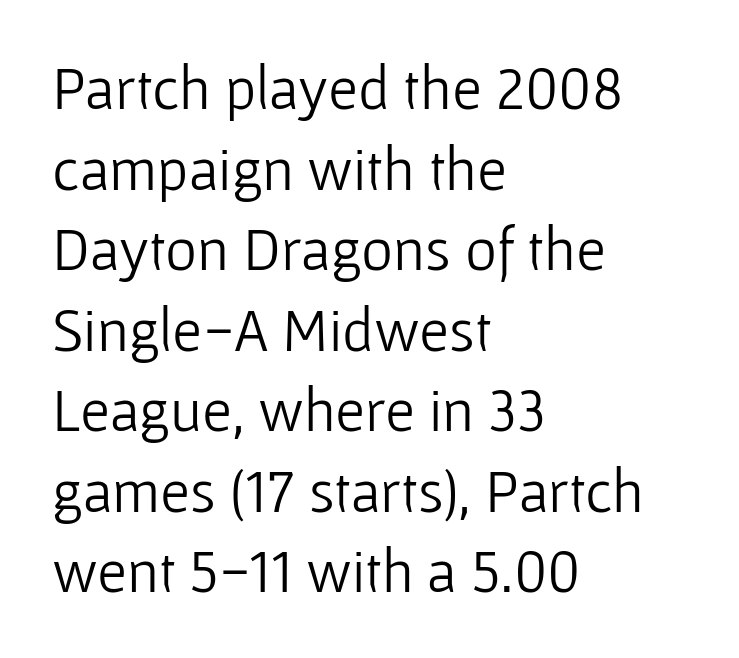
{"serif": "no", "italic": "no", "bold": "no", "weight": "light", "width": "normal", "stroke_contrast": "low", "x_height": "medium", "monospaced": "no", "underline": "no", "align": "left", "line_spacing": "normal", "line_spacing_ratio": 1.32, "letter_spacing": "normal", "letter_spacing_em": 0.0, "glyph_px": 61}
